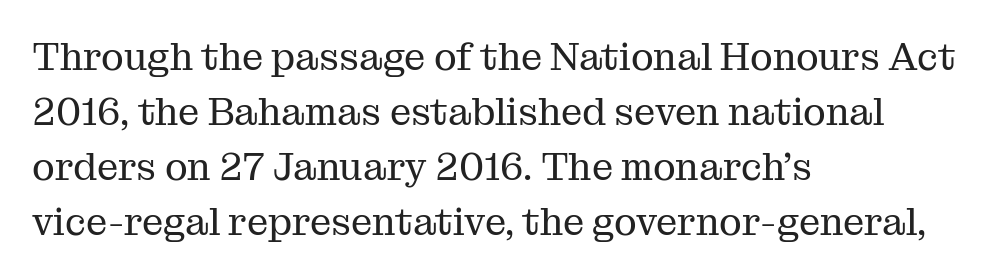
Is there much room between lines? A standard amount, neither cramped nor airy. The characters are drawn with everyday or finer stroke widths. Italic? Not at all — the glyphs are vertical. Do the characters align in a grid? No, the font is proportional. These lines stack with their left ends in a neat column. Type without underlining.
